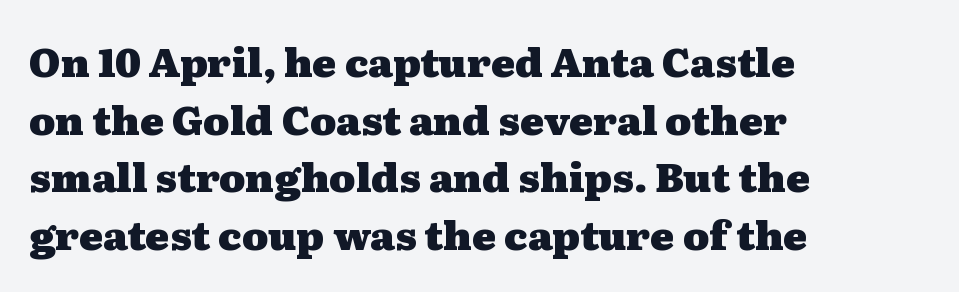
{"serif": "yes", "italic": "no", "bold": "yes", "weight": "heavy", "width": "wide", "stroke_contrast": "medium", "x_height": "medium", "monospaced": "no", "underline": "no", "align": "left", "line_spacing": "normal", "line_spacing_ratio": 1.44, "letter_spacing": "normal", "letter_spacing_em": 0.0, "glyph_px": 40}
